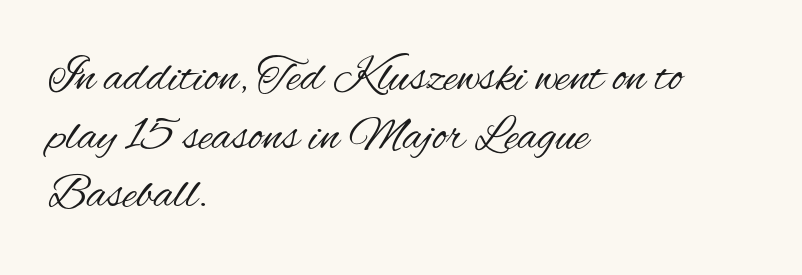
Q: Is the text bold? A: No.
Q: Is the text italic (slanted)? A: Yes.
Q: Is the typeface a serif or a sans-serif typeface? A: Sans-serif.
Q: Is the text underlined? A: No.
Q: How is the paragraph aligned? A: Left-aligned.
Q: Is the spacing between letters normal or unusually wide? A: Normal.
Q: Width (condensed, normal, or wide)? A: Condensed.
Q: Stroke contrast? A: Medium.
Q: x-height? A: Small.
Q: Monospaced? A: No.
